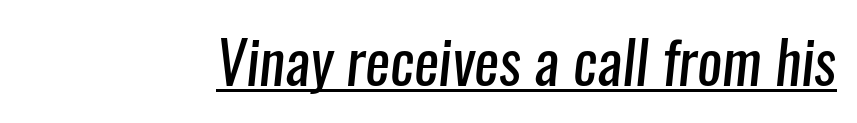
The image shows 59 px regular-weight, condensed sans-serif type; set normal letter spacing, underlined; low stroke contrast and a medium x-height.
